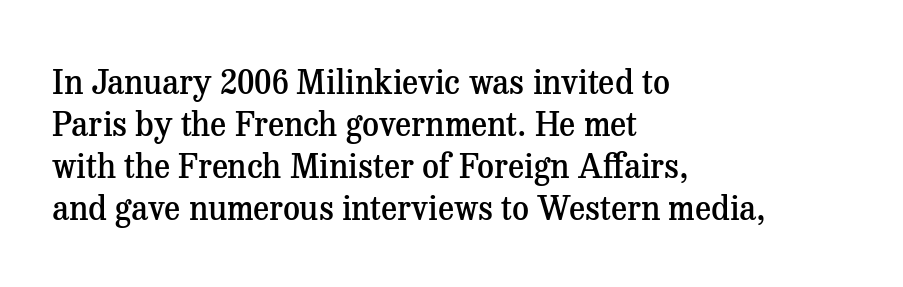
{"serif": "yes", "italic": "no", "bold": "semi", "weight": "semibold", "width": "normal", "stroke_contrast": "medium", "x_height": "medium", "monospaced": "no", "underline": "no", "align": "left", "line_spacing": "normal", "line_spacing_ratio": 1.27, "letter_spacing": "normal", "letter_spacing_em": 0.0, "glyph_px": 33}
